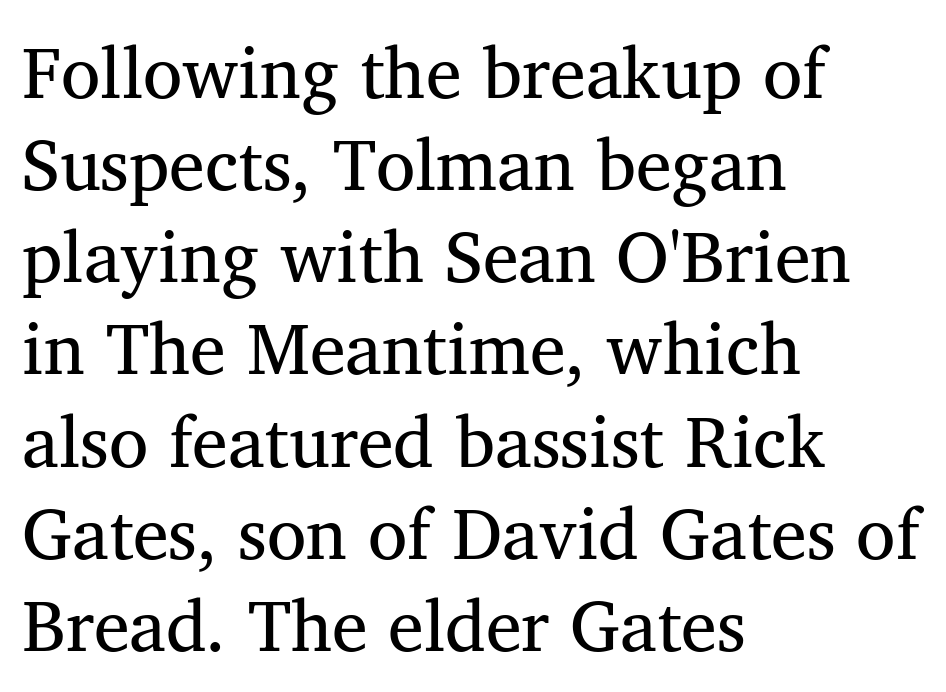
The image shows 72 px regular-weight serif type; set left-aligned, normal line spacing (1.28x), normal letter spacing, not underlined; medium stroke contrast and a medium x-height.
